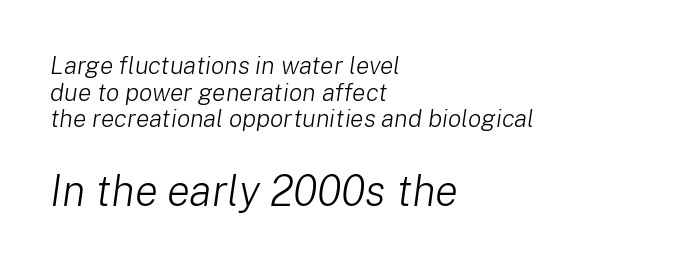
These lines were composed using italics. The type is set solid horizontally, with unmodified tracking. The block of text is dense from top to bottom, with scant space between rows. The typesetting does not lean heavy: it is not bold. The paragraph has a hard left edge and a soft right edge. Do the characters align in a grid? No, the font is proportional.
